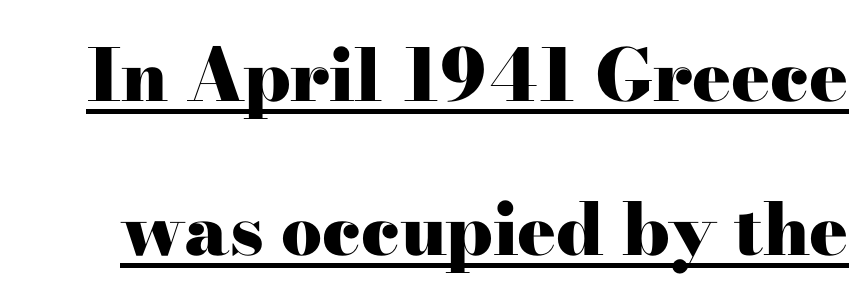
{"serif": "yes", "italic": "no", "bold": "yes", "weight": "heavy", "width": "wide", "stroke_contrast": "high", "x_height": "small", "monospaced": "no", "underline": "yes", "line_spacing": "loose", "line_spacing_ratio": 2.14, "letter_spacing": "normal", "letter_spacing_em": 0.0, "glyph_px": 72}
